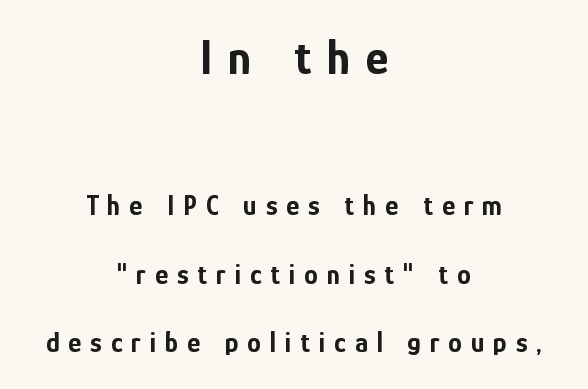
{"serif": "no", "italic": "no", "bold": "yes", "weight": "bold", "width": "condensed", "stroke_contrast": "low", "x_height": "medium", "monospaced": "no", "underline": "no", "align": "center", "line_spacing": "loose", "line_spacing_ratio": 2.46, "letter_spacing": "wide", "letter_spacing_em": 0.32, "larger_block": "first", "size_ratio": 1.75, "glyph_px": 49}
